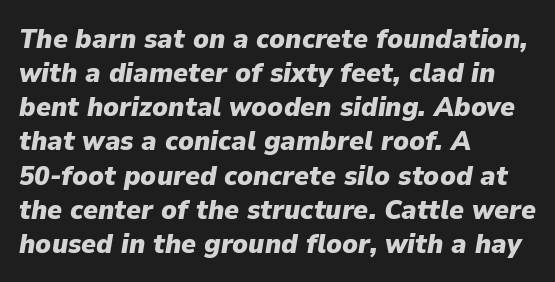
The image shows 28 px heavy type, italic (leaning right); set left-aligned, line spacing 1.22x, normal letter spacing, not underlined; low stroke contrast and a medium x-height.
